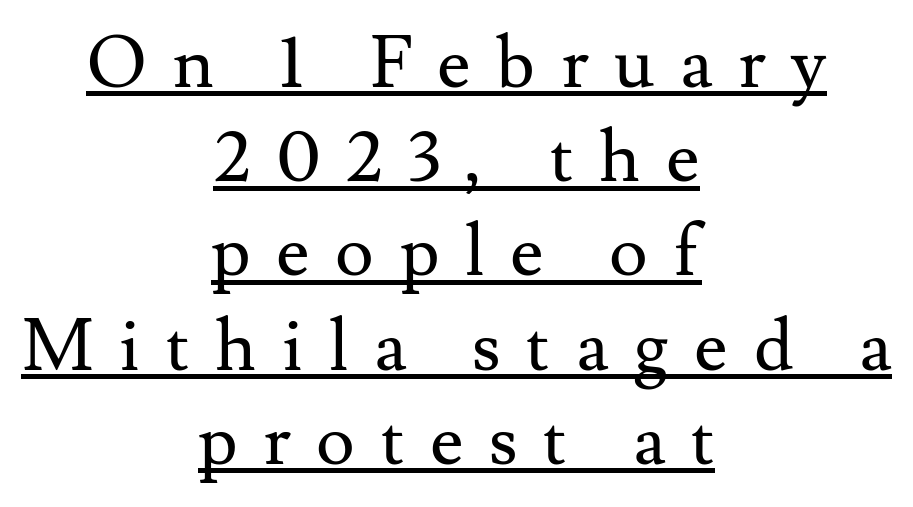
{"serif": "yes", "italic": "no", "bold": "no", "weight": "regular", "width": "normal", "stroke_contrast": "medium", "x_height": "small", "monospaced": "no", "underline": "yes", "align": "center", "line_spacing": "normal", "line_spacing_ratio": 1.29, "letter_spacing": "wide", "letter_spacing_em": 0.35, "glyph_px": 73}
